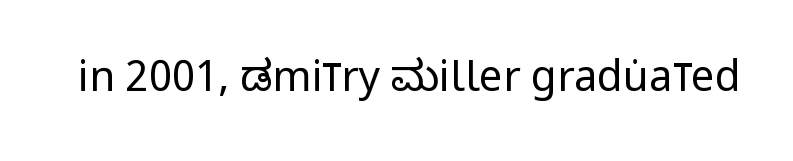
The glyphs are unaccompanied by any horizontal stroke below them. Glyph-to-glyph distance matches everyday printed text. The passage shown is not bold in any degree. The letters stand straight up with perfectly vertical stems.
